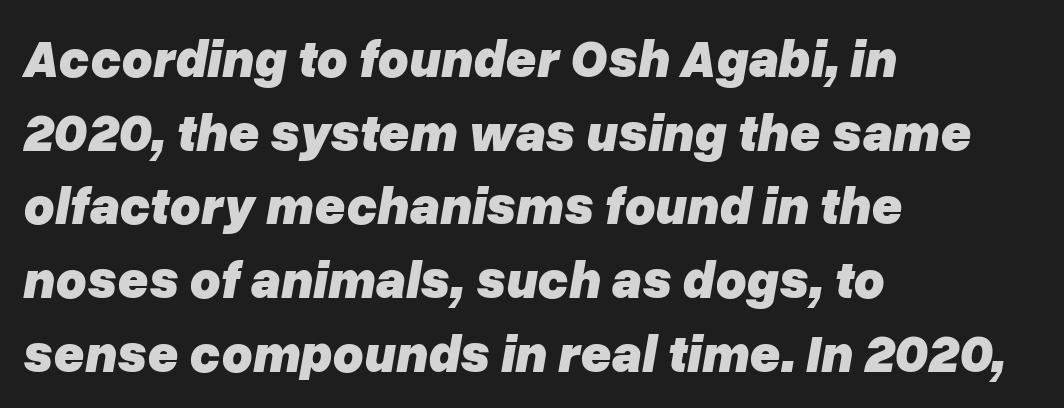
{"italic": "yes", "lean": "right", "slant_degrees": 10, "bold": "yes", "weight": "heavy", "width": "normal", "stroke_contrast": "low", "x_height": "medium", "monospaced": "no", "underline": "no", "align": "left", "line_spacing": "normal", "line_spacing_ratio": 1.39, "letter_spacing": "normal", "letter_spacing_em": 0.0, "glyph_px": 53}
